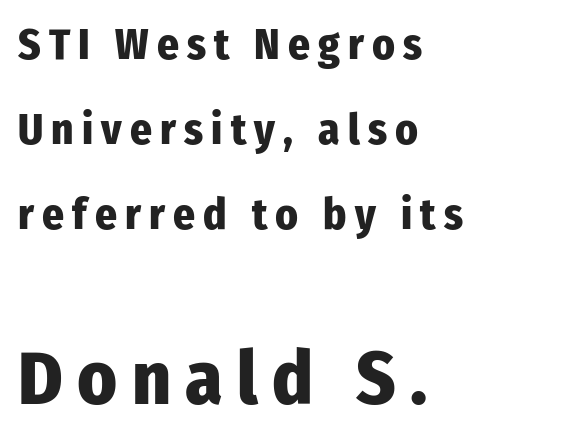
{"serif": "no", "italic": "no", "bold": "yes", "weight": "heavy", "width": "condensed", "stroke_contrast": "low", "x_height": "medium", "monospaced": "no", "underline": "no", "align": "left", "line_spacing": "loose", "line_spacing_ratio": 1.98, "larger_block": "second", "size_ratio": 1.74, "glyph_px": 75}
